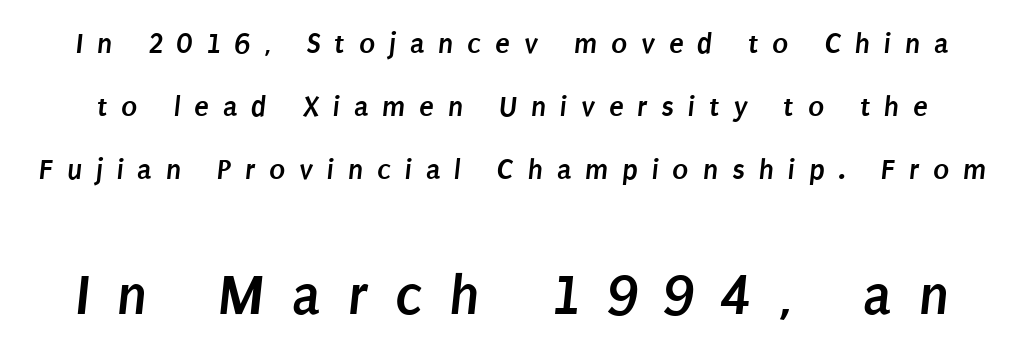
{"serif": "no", "bold": "yes", "weight": "semibold", "width": "condensed", "stroke_contrast": "low", "x_height": "large", "monospaced": "no", "underline": "no", "line_spacing": "loose", "line_spacing_ratio": 2.1, "letter_spacing": "wide", "letter_spacing_em": 0.46, "larger_block": "second", "size_ratio": 1.97, "glyph_px": 59}
